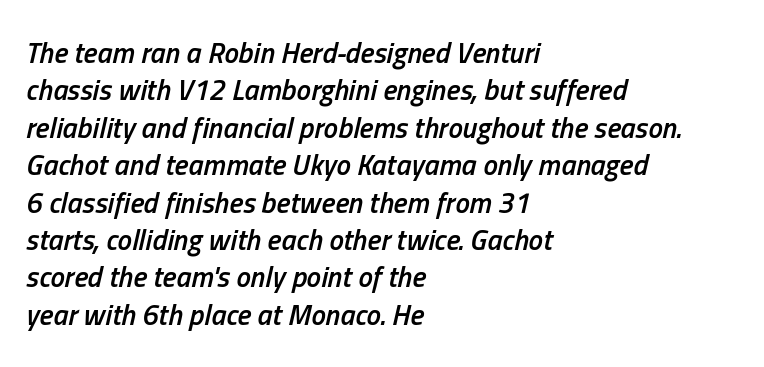
{"italic": "yes", "lean": "right", "slant_degrees": 13, "bold": "semi", "weight": "semibold", "width": "condensed", "stroke_contrast": "low", "x_height": "medium", "monospaced": "no", "underline": "no", "align": "left", "line_spacing": "normal", "line_spacing_ratio": 1.29, "letter_spacing": "normal", "letter_spacing_em": 0.0, "glyph_px": 29}
